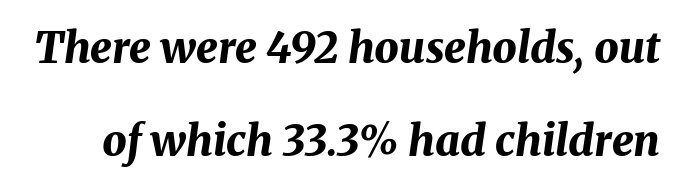
{"italic": "yes", "lean": "right", "slant_degrees": 8, "bold": "yes", "weight": "bold", "width": "normal", "stroke_contrast": "medium", "x_height": "medium", "monospaced": "no", "underline": "no", "line_spacing": "loose", "line_spacing_ratio": 2.17, "letter_spacing": "normal", "letter_spacing_em": 0.0, "glyph_px": 43}
